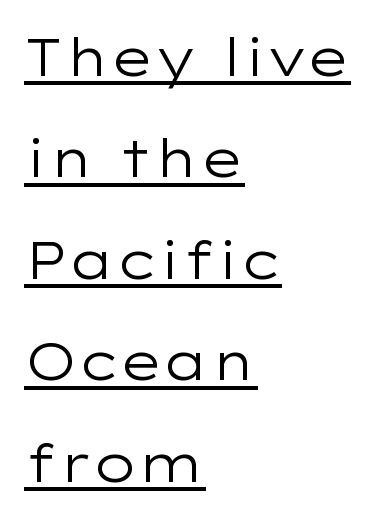
Q: Is the text bold? A: No.
Q: Is the text italic (slanted)? A: No, it is upright.
Q: Is the typeface a serif or a sans-serif typeface? A: Sans-serif.
Q: Is the text underlined? A: Yes.
Q: How is the paragraph aligned? A: Left-aligned.
Q: Is the spacing between letters normal or unusually wide? A: Normal.
Q: Is the spacing between lines tight, normal or loose? A: Loose.
Q: Width (condensed, normal, or wide)? A: Wide.
Q: Stroke contrast? A: Low.
Q: x-height? A: Medium.
Q: Monospaced? A: No.
